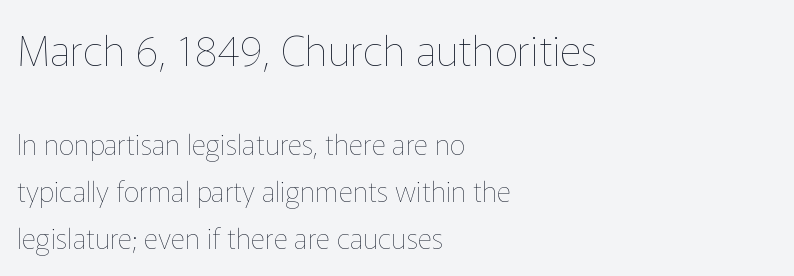
Tracking value appears to be zero — textbook default spacing. Rule under the text: the space is simply empty. Caption: face not bold, strokes unweighted. Every character sits straight up, as roman type does. The upper block of text is set noticeably larger than the block beneath it. Regular leading.
